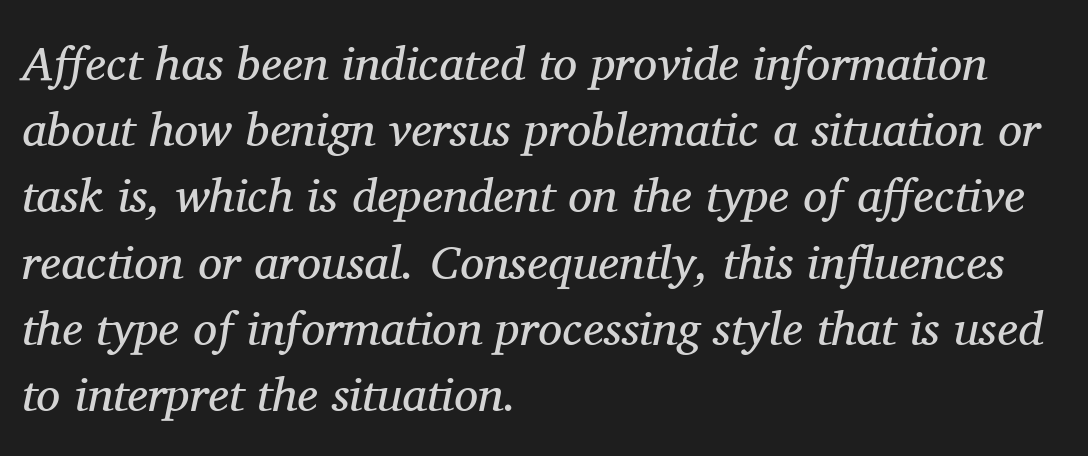
Q: Is the text bold? A: No.
Q: Is the text italic (slanted)? A: Yes, it leans right by about 11 degrees.
Q: Is the typeface a serif or a sans-serif typeface? A: Serif.
Q: Is the text underlined? A: No.
Q: How is the paragraph aligned? A: Left-aligned.
Q: Is the spacing between letters normal or unusually wide? A: Normal.
Q: Is the spacing between lines tight, normal or loose? A: Normal.
Q: Width (condensed, normal, or wide)? A: Normal.
Q: Stroke contrast? A: Medium.
Q: x-height? A: Medium.
Q: Monospaced? A: No.
